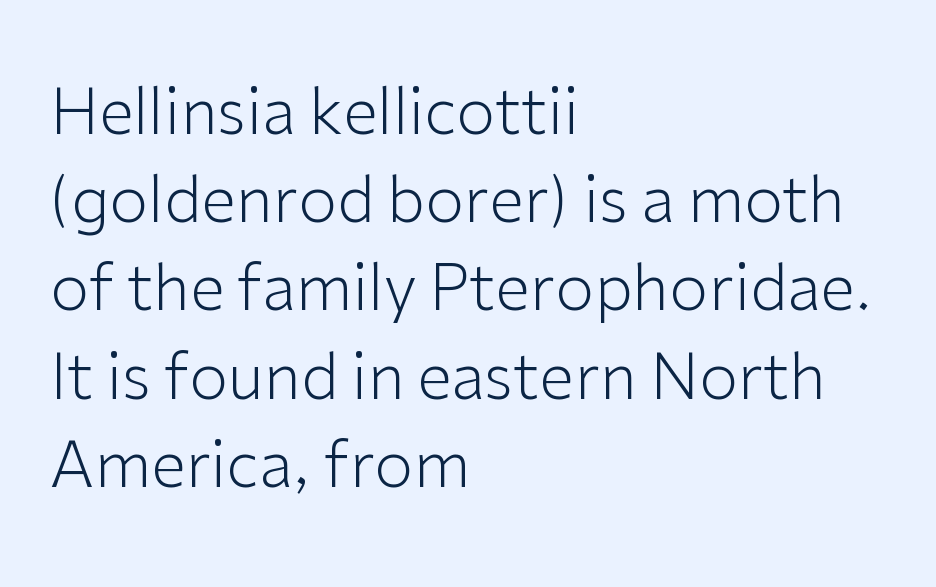
Q: Is the text bold? A: No.
Q: Is the text italic (slanted)? A: No, it is upright.
Q: Is the typeface a serif or a sans-serif typeface? A: Sans-serif.
Q: Is the text underlined? A: No.
Q: How is the paragraph aligned? A: Left-aligned.
Q: Is the spacing between letters normal or unusually wide? A: Normal.
Q: Is the spacing between lines tight, normal or loose? A: Normal.
Q: Width (condensed, normal, or wide)? A: Normal.
Q: Stroke contrast? A: Low.
Q: x-height? A: Medium.
Q: Monospaced? A: No.
